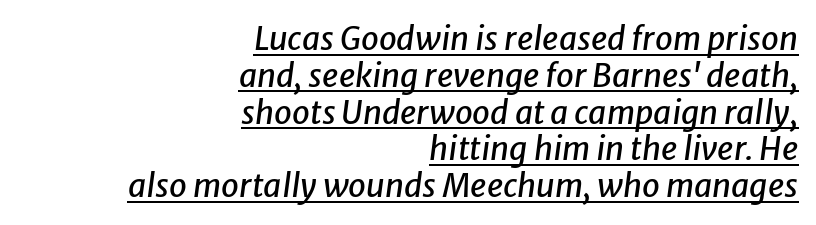
Q: Is the text italic (slanted)? A: Yes, it leans right by about 8 degrees.
Q: Is the text underlined? A: Yes.
Q: How is the paragraph aligned? A: Right-aligned.
Q: Is the spacing between letters normal or unusually wide? A: Normal.
Q: Is the spacing between lines tight, normal or loose? A: Tight.
Q: Width (condensed, normal, or wide)? A: Normal.
Q: Stroke contrast? A: Low.
Q: x-height? A: Medium.
Q: Monospaced? A: No.
